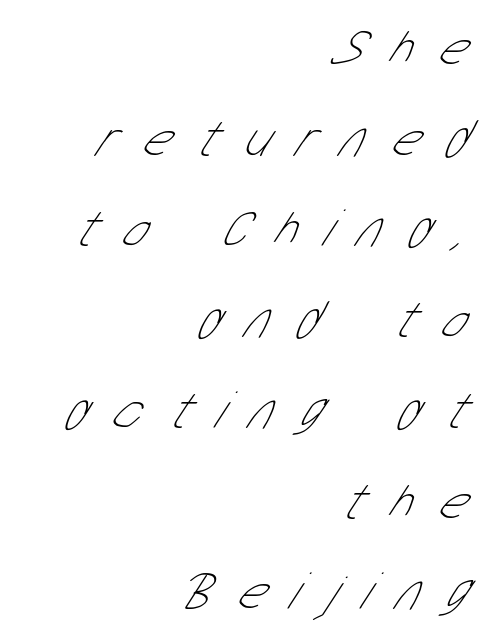
{"serif": "no", "bold": "no", "weight": "thin", "width": "condensed", "stroke_contrast": "low", "x_height": "medium", "monospaced": "no", "underline": "no", "align": "right", "line_spacing": "normal", "line_spacing_ratio": 1.68, "letter_spacing": "wide", "letter_spacing_em": 0.48, "glyph_px": 54}
